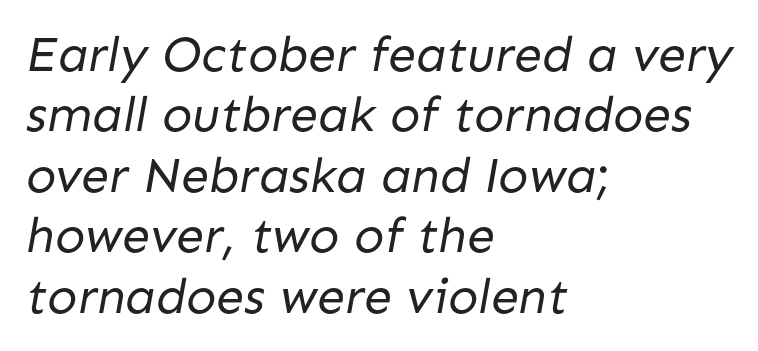
The image shows 50 px regular-weight sans-serif type; set left-aligned, line spacing 1.21x, normal letter spacing, not underlined; low stroke contrast and a medium x-height.
